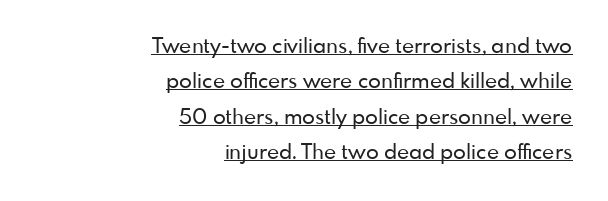
Q: Is the text italic (slanted)? A: No, it is upright.
Q: Is the text underlined? A: Yes.
Q: How is the paragraph aligned? A: Right-aligned.
Q: Is the spacing between letters normal or unusually wide? A: Normal.
Q: Is the spacing between lines tight, normal or loose? A: Normal.
